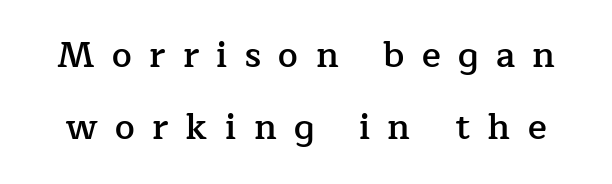
{"serif": "yes", "italic": "no", "bold": "semi", "weight": "semibold", "width": "normal", "stroke_contrast": "low", "x_height": "medium", "monospaced": "no", "underline": "no", "line_spacing": "loose", "line_spacing_ratio": 2.06, "letter_spacing": "wide", "letter_spacing_em": 0.5, "glyph_px": 35}
